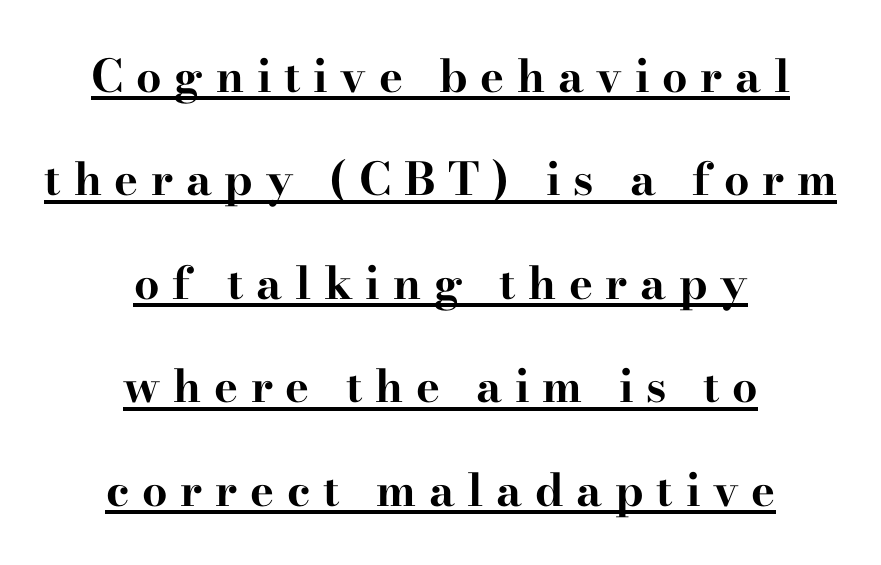
The image shows 45 px bold, wide serif type, upright; set centered, loose line spacing (2.3x), unusually wide letter spacing (+0.28 em), underlined; high stroke contrast and a small x-height.
